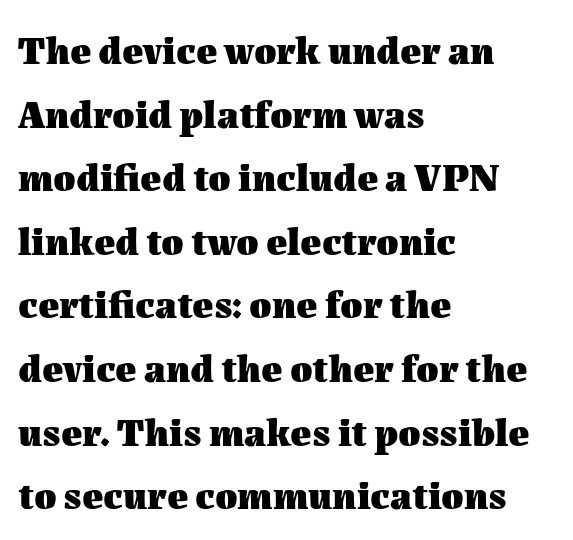
Q: Is the text bold? A: Yes.
Q: Is the text italic (slanted)? A: No, it is upright.
Q: Is the text underlined? A: No.
Q: How is the paragraph aligned? A: Left-aligned.
Q: Is the spacing between letters normal or unusually wide? A: Normal.
Q: Is the spacing between lines tight, normal or loose? A: Normal.
Q: Width (condensed, normal, or wide)? A: Normal.
Q: Stroke contrast? A: Medium.
Q: x-height? A: Medium.
Q: Monospaced? A: No.
